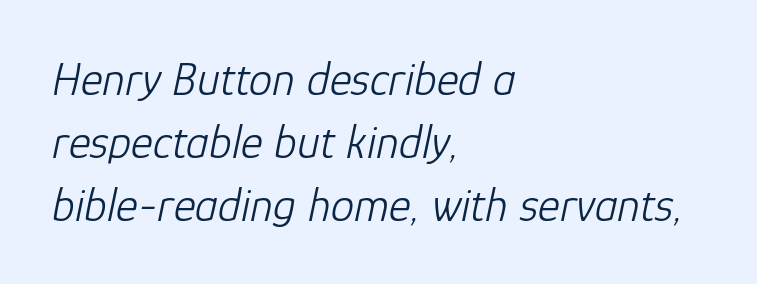
There is no visible air inserted between adjacent glyphs. These lines stack with their left ends in a neat column. Think of a printed novel: that variable character pitch is what you see here. The words here are not underlined.
